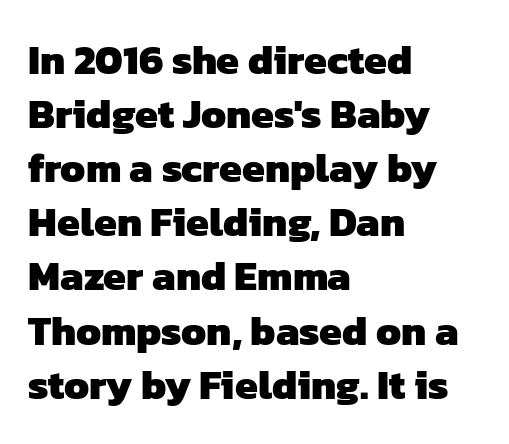
{"serif": "no", "bold": "yes", "weight": "heavy", "width": "normal", "stroke_contrast": "low", "x_height": "medium", "monospaced": "no", "underline": "no", "align": "left", "line_spacing": "normal", "line_spacing_ratio": 1.32, "letter_spacing": "normal", "letter_spacing_em": 0.0, "glyph_px": 41}
